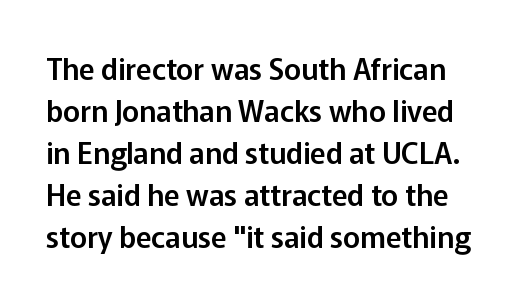
The face used here is proportionally spaced, like ordinary book or web type. These lines are composed in type without serifs. This rendering features lettering with no underline. The rendering keeps characters at their native spacing.
